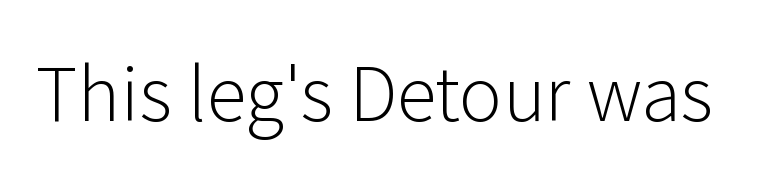
The strip under each line holds only bare page. A roman cut, with each character standing at attention. What stands out about the letter spacing? Nothing — it is the standard amount. Weight: regular or lighter.
